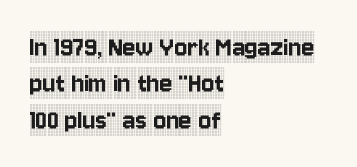
{"serif": "yes", "italic": "no", "width": "condensed", "x_height": "large", "monospaced": "no", "underline": "no", "align": "left", "line_spacing_ratio": 1.21, "letter_spacing": "normal", "letter_spacing_em": 0.0, "glyph_px": 30}
